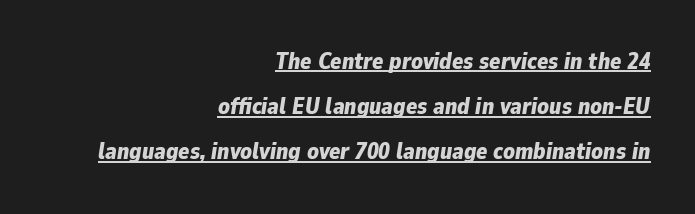
The image shows 23 px bold type, italic (leaning right); set right-aligned, loose line spacing (1.96x), normal letter spacing, underlined.
